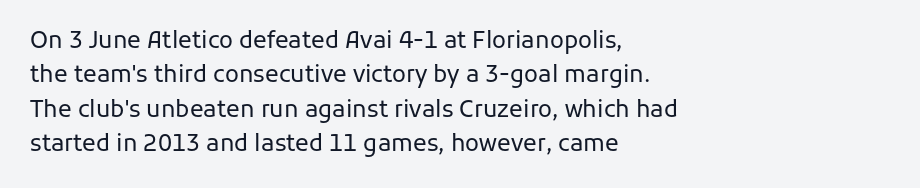
{"italic": "no", "bold": "no", "underline": "no", "align": "left", "line_spacing": "normal", "line_spacing_ratio": 1.5, "letter_spacing": "normal", "letter_spacing_em": 0.0, "glyph_px": 23}
